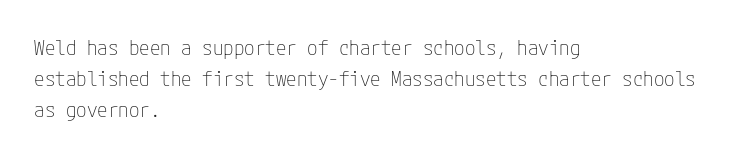
The image shows 21 px text type, upright; set left-aligned, normal line spacing (1.48x), normal letter spacing, not underlined.
